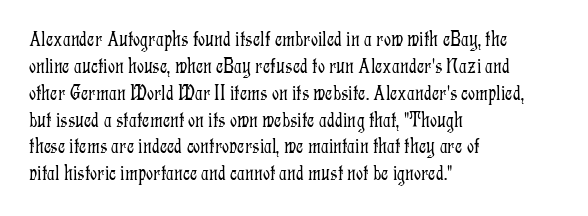
Honestly, the letter spacing is just normal — you wouldn't notice it. A student would call this left alignment; a typographer would say flush left, rag right. The font sits on the lighter half of the weight spectrum, regular included. Just letters on the line, the space beneath them empty.
